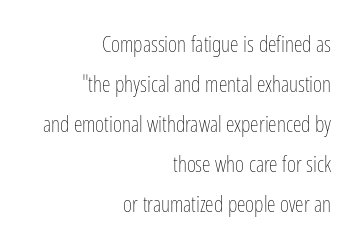
{"italic": "no", "bold": "no", "underline": "no", "align": "right", "line_spacing_ratio": 1.82, "letter_spacing": "normal", "letter_spacing_em": 0.0, "glyph_px": 22}
